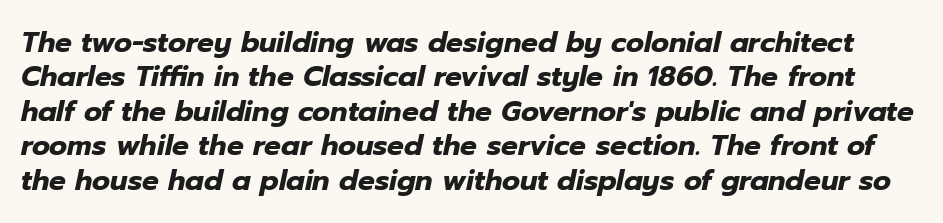
The image shows 28 px heavy type, italic (leaning right); set line spacing 1.23x, normal letter spacing, not underlined; low stroke contrast and a medium x-height.
